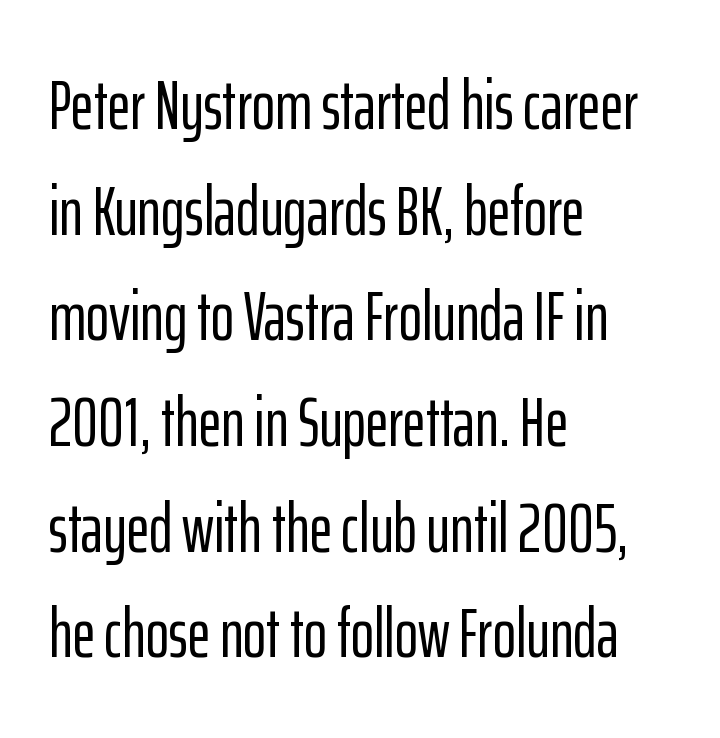
Q: Is the text italic (slanted)? A: No, it is upright.
Q: Is the typeface a serif or a sans-serif typeface? A: Sans-serif.
Q: Is the text underlined? A: No.
Q: How is the paragraph aligned? A: Left-aligned.
Q: Is the spacing between letters normal or unusually wide? A: Normal.
Q: Is the spacing between lines tight, normal or loose? A: Normal.
Q: Width (condensed, normal, or wide)? A: Condensed.
Q: Stroke contrast? A: Low.
Q: x-height? A: Medium.
Q: Monospaced? A: No.
